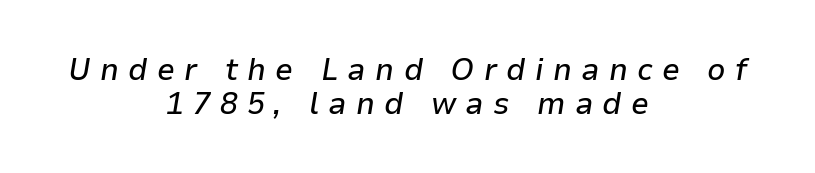
Q: Is the text italic (slanted)? A: Yes, it leans right by about 9 degrees.
Q: Is the text underlined? A: No.
Q: How is the paragraph aligned? A: Centered.
Q: Is the spacing between letters normal or unusually wide? A: Unusually wide.
Q: Is the spacing between lines tight, normal or loose? A: Tight.
Q: Width (condensed, normal, or wide)? A: Normal.
Q: Stroke contrast? A: Low.
Q: x-height? A: Medium.
Q: Monospaced? A: No.
